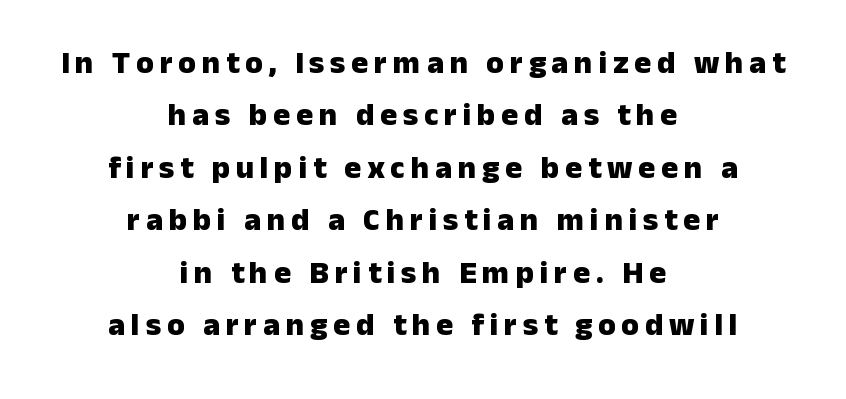
The image shows 32 px heavy sans-serif type, upright; set centered, normal line spacing (1.64x), not underlined; low stroke contrast and a medium x-height.
